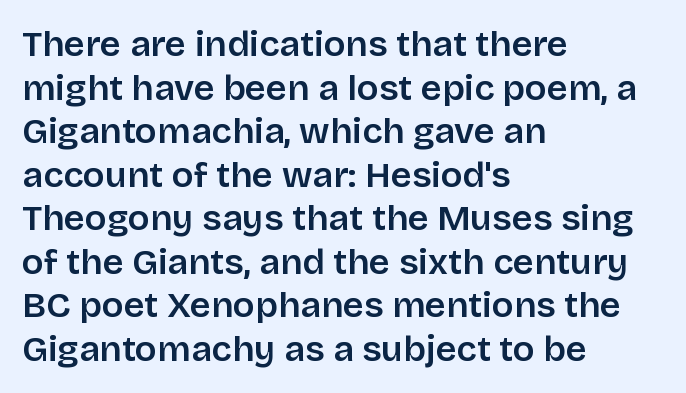
The image shows 36 px semibold sans-serif type, upright; set left-aligned, line spacing 1.21x, normal letter spacing, not underlined; low stroke contrast and a large x-height.
